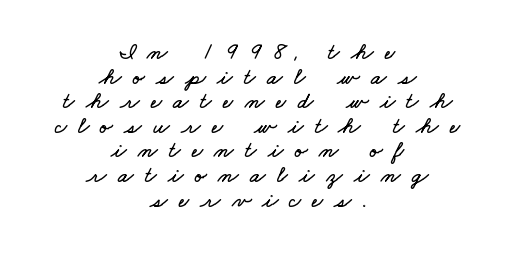
Q: Is the text underlined? A: No.
Q: How is the paragraph aligned? A: Centered.
Q: Is the spacing between letters normal or unusually wide? A: Unusually wide.
Q: Is the spacing between lines tight, normal or loose? A: Tight.
